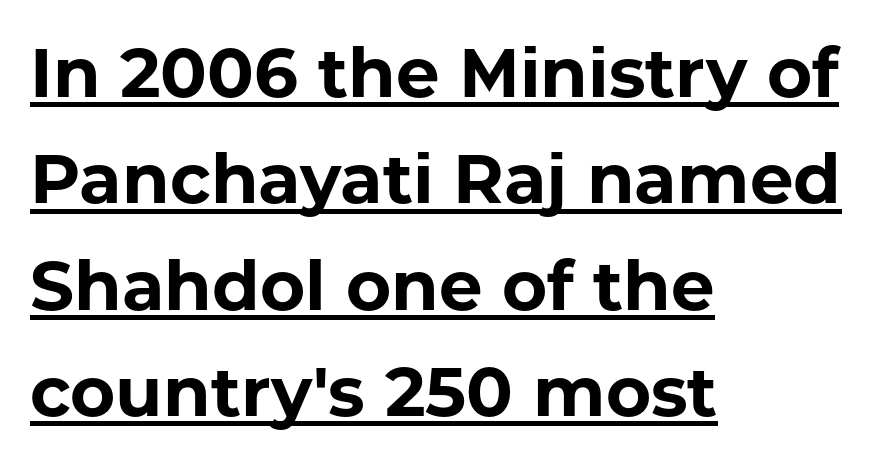
The image shows 69 px bold sans-serif type, upright; set left-aligned, normal line spacing (1.54x), normal letter spacing, underlined; low stroke contrast and a medium x-height.
